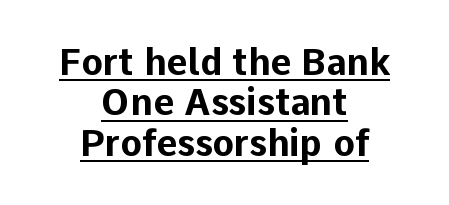
{"serif": "no", "italic": "no", "bold": "yes", "weight": "bold", "width": "normal", "stroke_contrast": "low", "x_height": "medium", "monospaced": "no", "underline": "yes", "align": "center", "line_spacing": "tight", "line_spacing_ratio": 1.12, "letter_spacing": "normal", "letter_spacing_em": 0.0, "glyph_px": 36}
